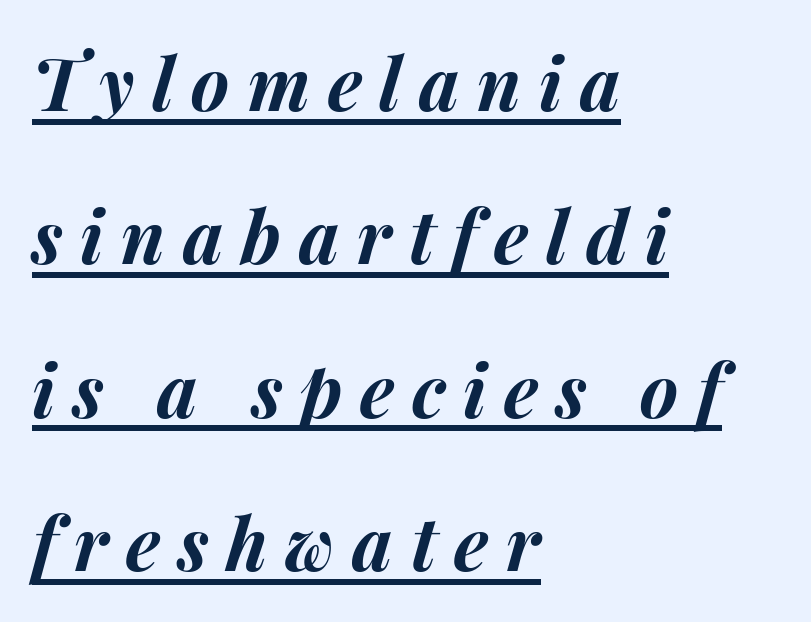
Q: Is the text bold? A: Yes.
Q: Is the text italic (slanted)? A: Yes, it leans right by about 15 degrees.
Q: Is the text underlined? A: Yes.
Q: How is the paragraph aligned? A: Left-aligned.
Q: Is the spacing between letters normal or unusually wide? A: Unusually wide.
Q: Is the spacing between lines tight, normal or loose? A: Loose.
Q: Width (condensed, normal, or wide)? A: Normal.
Q: Stroke contrast? A: Medium.
Q: x-height? A: Medium.
Q: Monospaced? A: No.
